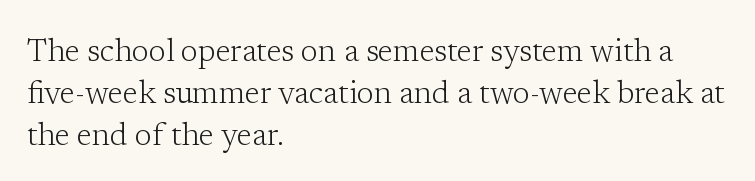
Caption: face not bold, strokes unweighted. Descender tails drop into unmarked territory. Inter-character spacing is left at the font's built-in metrics. Quick note: interline space is typical. Varying glyph widths throughout — classic text-font behaviour. In terms of posture, this sample is upright.
